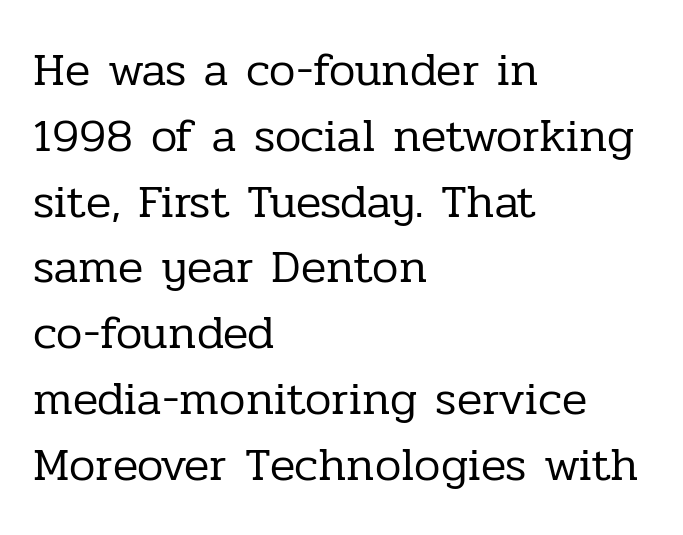
Q: Is the text bold? A: No.
Q: Is the text italic (slanted)? A: No, it is upright.
Q: Is the typeface a serif or a sans-serif typeface? A: Serif.
Q: Is the text underlined? A: No.
Q: How is the paragraph aligned? A: Left-aligned.
Q: Is the spacing between letters normal or unusually wide? A: Normal.
Q: Is the spacing between lines tight, normal or loose? A: Normal.
Q: Width (condensed, normal, or wide)? A: Normal.
Q: Stroke contrast? A: Low.
Q: x-height? A: Medium.
Q: Monospaced? A: No.
